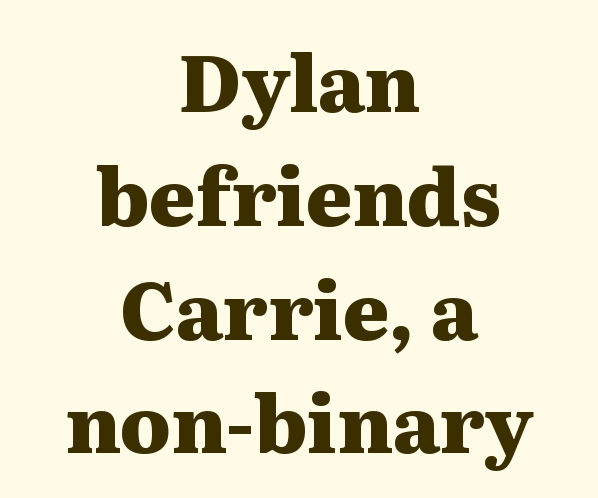
Q: Is the text bold? A: Yes.
Q: Is the text italic (slanted)? A: No, it is upright.
Q: Is the typeface a serif or a sans-serif typeface? A: Serif.
Q: Is the text underlined? A: No.
Q: How is the paragraph aligned? A: Centered.
Q: Is the spacing between letters normal or unusually wide? A: Normal.
Q: Is the spacing between lines tight, normal or loose? A: Normal.
Q: Width (condensed, normal, or wide)? A: Wide.
Q: Stroke contrast? A: Medium.
Q: x-height? A: Medium.
Q: Monospaced? A: No.
